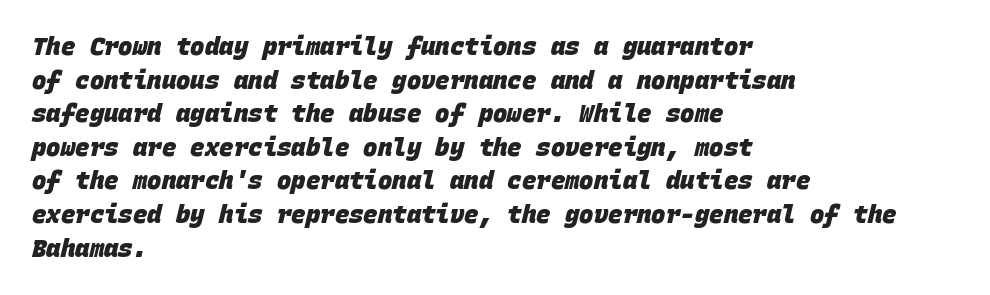
{"bold": "yes", "underline": "no", "align": "left", "line_spacing": "normal", "line_spacing_ratio": 1.4, "letter_spacing": "normal", "letter_spacing_em": 0.0, "glyph_px": 24}
